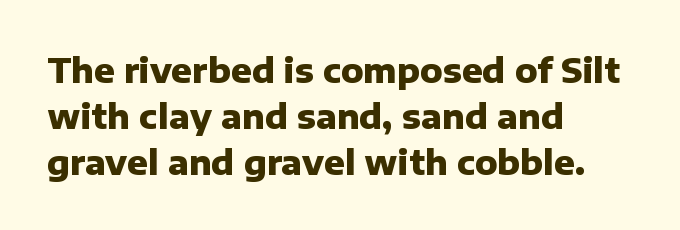
These lines are set flush left with a ragged right edge. The passage shown stacks its lines at a standard gap. Compared with an ordinary text face, these strokes are far heavier — a full bold. Underline: absent.
